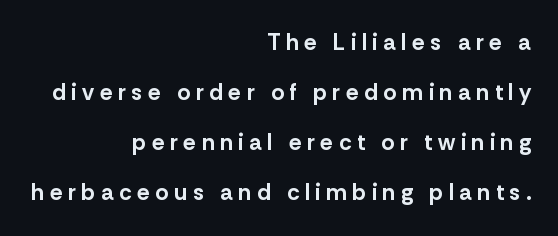
Q: Is the text bold? A: Yes.
Q: Is the text italic (slanted)? A: No, it is upright.
Q: Is the text underlined? A: No.
Q: How is the paragraph aligned? A: Right-aligned.
Q: Is the spacing between letters normal or unusually wide? A: Unusually wide.
Q: Is the spacing between lines tight, normal or loose? A: Loose.
